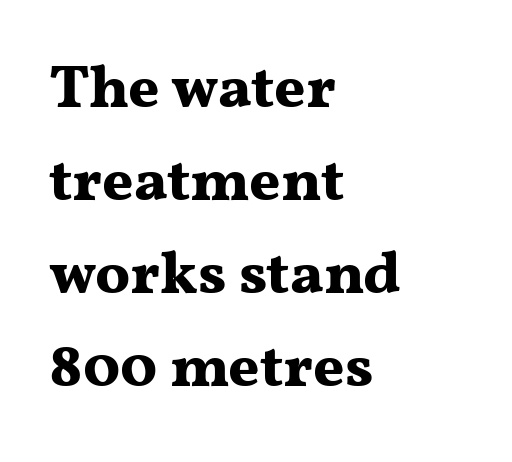
The image shows 60 px bold, wide serif type, upright; set left-aligned, normal line spacing (1.55x), normal letter spacing, not underlined; medium stroke contrast and a medium x-height.
